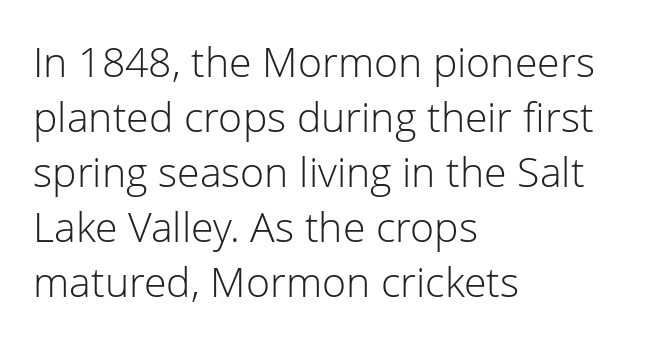
Unlike a traditional serif, this face leaves its strokes unadorned. Does the copy run flush right? No — it runs flush left. This is the regular roman posture of the typeface. The space directly below the letters is spotless. Spacing verdict: proportional, widths tailored to each character.
